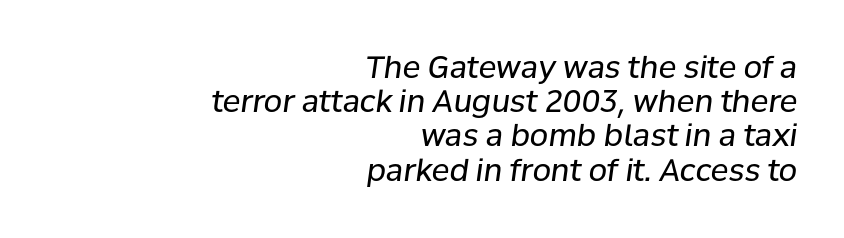
The image shows 30 px regular-weight type, italic (leaning right); set right-aligned, tight line spacing (1.14x), normal letter spacing, not underlined; low stroke contrast and a medium x-height.
